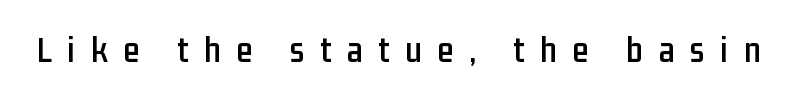
{"serif": "no", "italic": "no", "width": "condensed", "stroke_contrast": "low", "x_height": "medium", "monospaced": "no", "underline": "no", "letter_spacing": "wide", "letter_spacing_em": 0.42, "glyph_px": 37}
